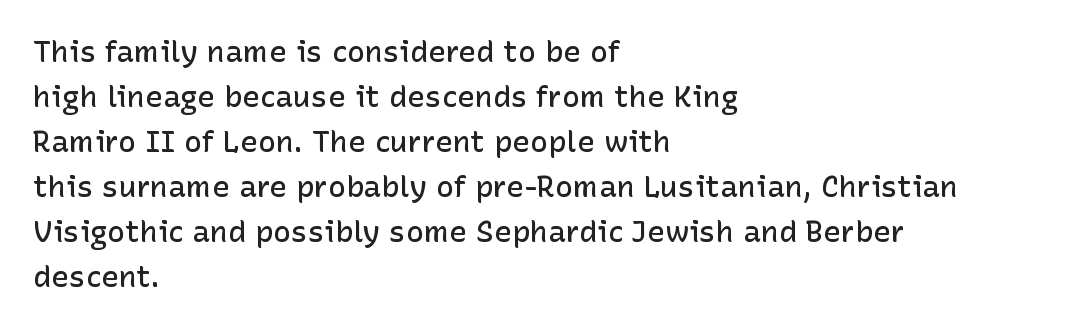
Q: Is the text bold? A: Semi-bold.
Q: Is the text italic (slanted)? A: No, it is upright.
Q: Is the typeface a serif or a sans-serif typeface? A: Sans-serif.
Q: Is the text underlined? A: No.
Q: How is the paragraph aligned? A: Left-aligned.
Q: Is the spacing between letters normal or unusually wide? A: Normal.
Q: Is the spacing between lines tight, normal or loose? A: Normal.
Q: Width (condensed, normal, or wide)? A: Normal.
Q: Stroke contrast? A: Low.
Q: x-height? A: Medium.
Q: Monospaced? A: No.
